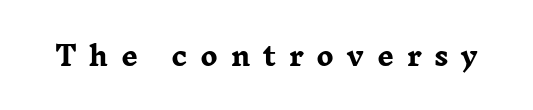
{"italic": "no", "bold": "yes", "underline": "no", "letter_spacing": "wide", "letter_spacing_em": 0.49, "glyph_px": 26}
